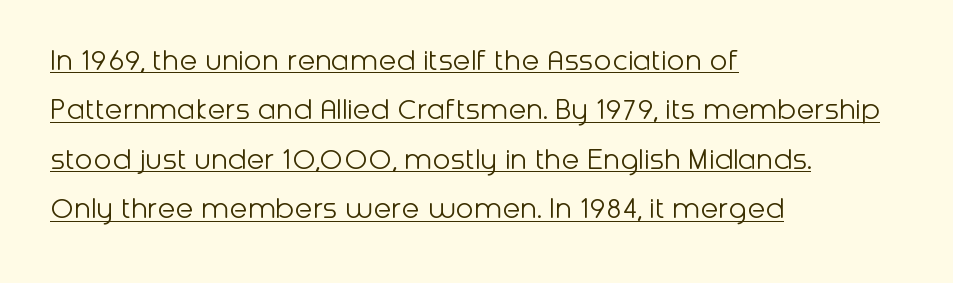
Q: Is the text bold? A: No.
Q: Is the text italic (slanted)? A: No, it is upright.
Q: Is the typeface a serif or a sans-serif typeface? A: Sans-serif.
Q: Is the text underlined? A: Yes.
Q: How is the paragraph aligned? A: Left-aligned.
Q: Is the spacing between letters normal or unusually wide? A: Normal.
Q: Is the spacing between lines tight, normal or loose? A: Normal.
Q: Width (condensed, normal, or wide)? A: Normal.
Q: Stroke contrast? A: Low.
Q: x-height? A: Medium.
Q: Monospaced? A: No.
